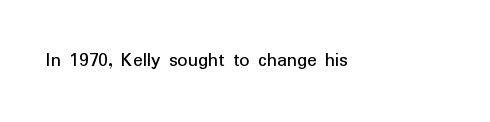
Q: Is the text bold? A: No.
Q: Is the text italic (slanted)? A: No, it is upright.
Q: Is the text underlined? A: No.
Q: Is the spacing between letters normal or unusually wide? A: Normal.
